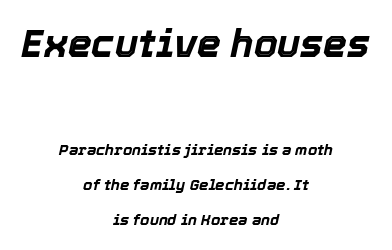
Honestly, there is no underline to notice here at all. Caption: multi-line text, centered on the measure. Widely set lines give the paragraph a tall, airy silhouette. Standard letterfit; no display-style spreading of the glyphs.
